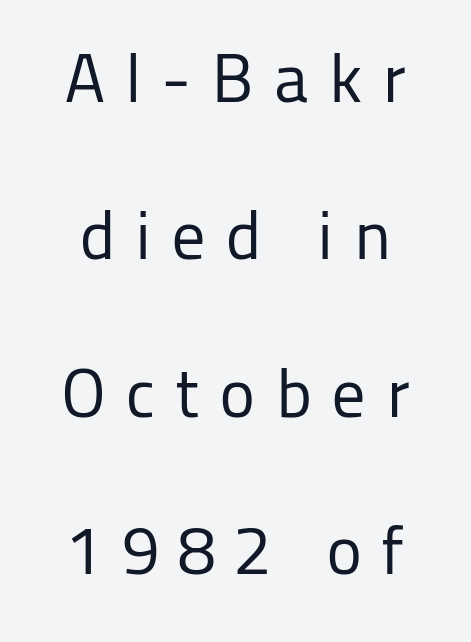
Posture: upright roman. Check where the strokes stop: nothing finishes them off — pure sans. Beneath every word, the page is bare. Character widths vary here, with narrow letters taking less room than wide ones. Is the letter spacing exaggerated? Yes — the characters are pushed far apart.
